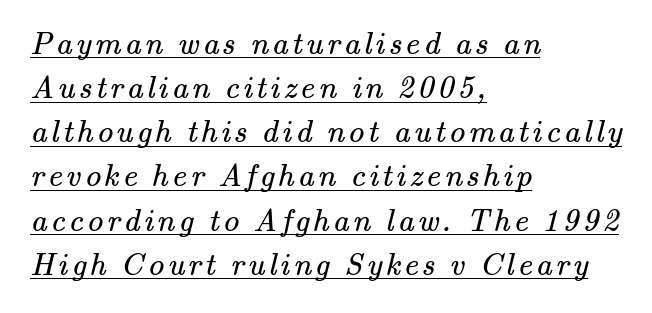
This rendering employs a face with finishing strokes, i.e., a serif. These lines are set flush left with a ragged right edge. Reading down the column, the eye jumps a familiar distance to each next line. The glyphs are accompanied by a horizontal stroke just below them.
